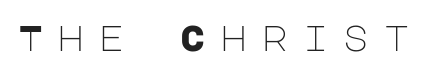
The image shows 37 px light sans-serif type, upright; set unusually wide letter spacing (+0.36 em), not underlined; low stroke contrast and a large x-height.
